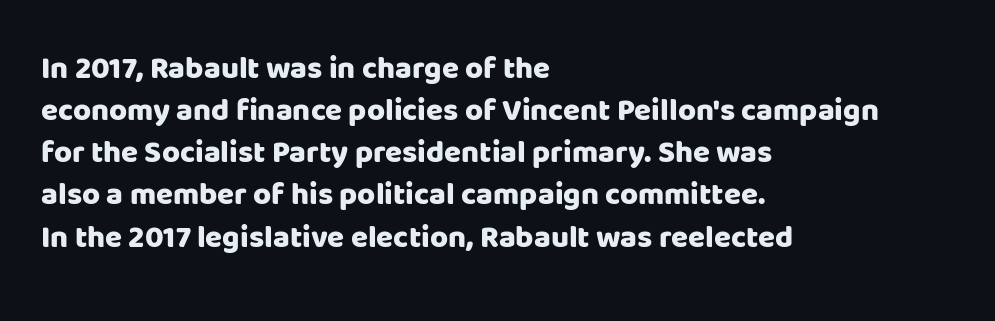
These lines are rendered in a variable-pitch font. This rendering leaves character spacing at its baseline value. A typesetter would mark this as roman, not italic. Plain, unruled lines of type. The characters display no serif detailing; their extremities are plain.
